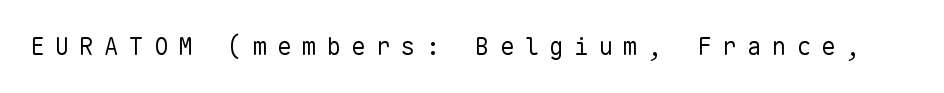
The image shows 24 px text type, upright; set unusually wide letter spacing (+0.43 em), not underlined.
